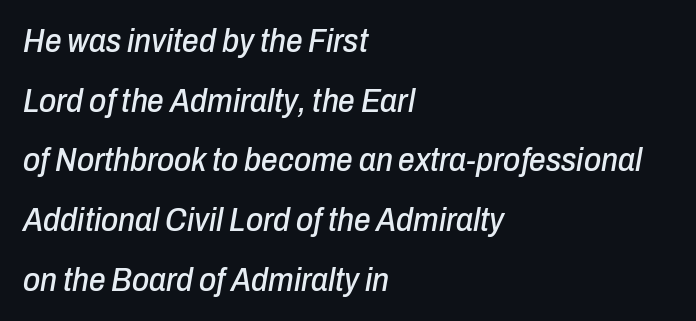
Q: Is the text italic (slanted)? A: Yes, it leans right by about 10 degrees.
Q: Is the text underlined? A: No.
Q: How is the paragraph aligned? A: Left-aligned.
Q: Is the spacing between letters normal or unusually wide? A: Normal.
Q: Width (condensed, normal, or wide)? A: Condensed.
Q: Stroke contrast? A: Low.
Q: x-height? A: Medium.
Q: Monospaced? A: No.
